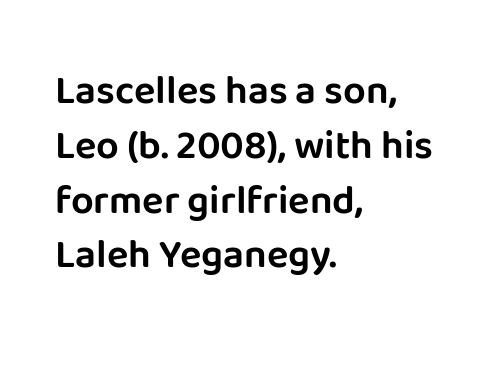
Q: Is the text italic (slanted)? A: No, it is upright.
Q: Is the typeface a serif or a sans-serif typeface? A: Sans-serif.
Q: Is the text underlined? A: No.
Q: How is the paragraph aligned? A: Left-aligned.
Q: Is the spacing between letters normal or unusually wide? A: Normal.
Q: Is the spacing between lines tight, normal or loose? A: Normal.
Q: Width (condensed, normal, or wide)? A: Normal.
Q: Stroke contrast? A: Low.
Q: x-height? A: Large.
Q: Monospaced? A: No.
